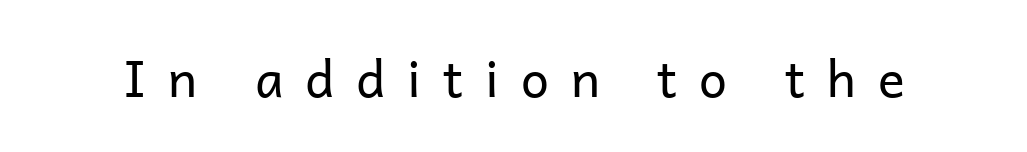
The image shows 50 px regular-weight sans-serif type, upright; set unusually wide letter spacing (+0.44 em), not underlined; low stroke contrast and a medium x-height.
